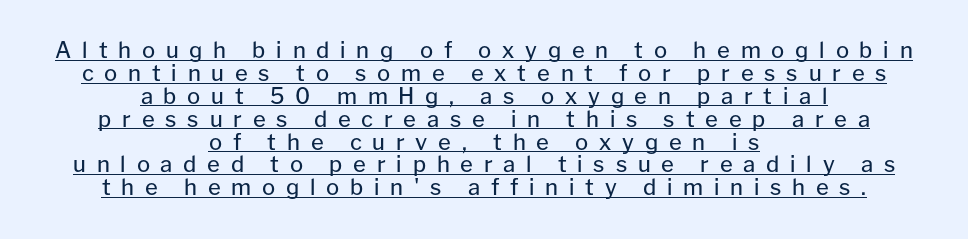
{"italic": "no", "bold": "no", "underline": "yes", "align": "center", "line_spacing": "tight", "line_spacing_ratio": 1.04, "letter_spacing": "wide", "letter_spacing_em": 0.49, "glyph_px": 22}
